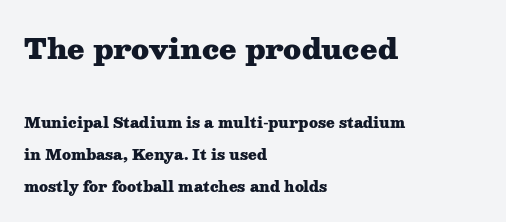
The image shows 28 px heavy, wide serif type, upright; set left-aligned, loose line spacing (2.27x), normal letter spacing, not underlined; the first (top) block is 2.0x larger; medium stroke contrast and a medium x-height.
